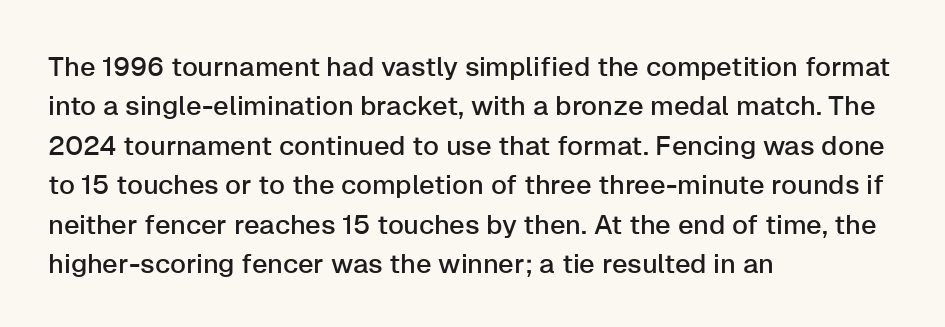
{"italic": "no", "underline": "no", "align": "left", "line_spacing": "normal", "line_spacing_ratio": 1.46, "letter_spacing": "normal", "letter_spacing_em": 0.0, "glyph_px": 27}
